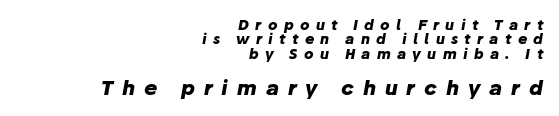
{"italic": "yes", "lean": "right", "slant_degrees": 10, "bold": "yes", "underline": "no", "align": "right", "line_spacing": "tight", "line_spacing_ratio": 1.02, "letter_spacing": "wide", "letter_spacing_em": 0.45, "larger_block": "second", "size_ratio": 1.43, "glyph_px": 20}
